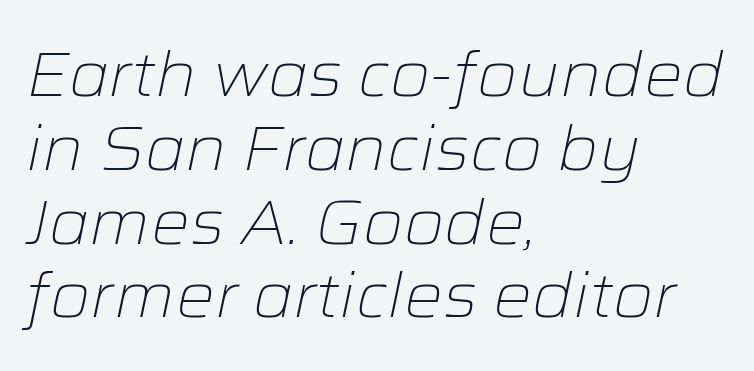
Q: Is the text bold? A: No.
Q: Is the text italic (slanted)? A: Yes, it leans right by about 12 degrees.
Q: Is the text underlined? A: No.
Q: How is the paragraph aligned? A: Left-aligned.
Q: Is the spacing between letters normal or unusually wide? A: Normal.
Q: Width (condensed, normal, or wide)? A: Wide.
Q: Stroke contrast? A: Low.
Q: x-height? A: Medium.
Q: Monospaced? A: No.
